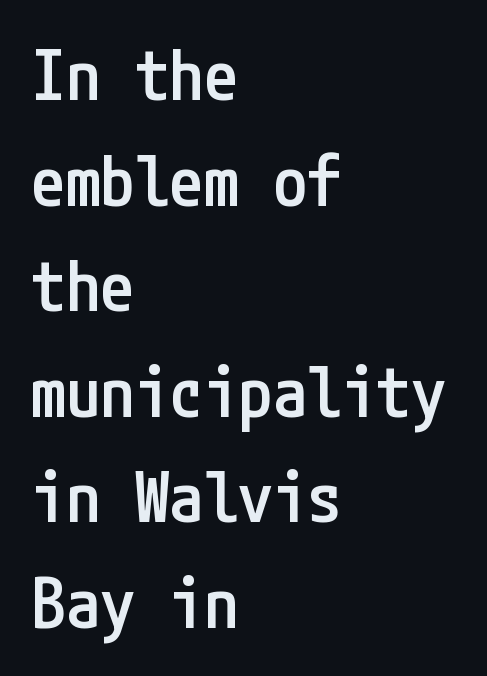
Q: Is the text bold? A: Semi-bold.
Q: Is the text italic (slanted)? A: No, it is upright.
Q: Is the typeface a serif or a sans-serif typeface? A: Sans-serif.
Q: Is the text underlined? A: No.
Q: How is the paragraph aligned? A: Left-aligned.
Q: Is the spacing between letters normal or unusually wide? A: Normal.
Q: Is the spacing between lines tight, normal or loose? A: Normal.
Q: Width (condensed, normal, or wide)? A: Condensed.
Q: Stroke contrast? A: Low.
Q: x-height? A: Medium.
